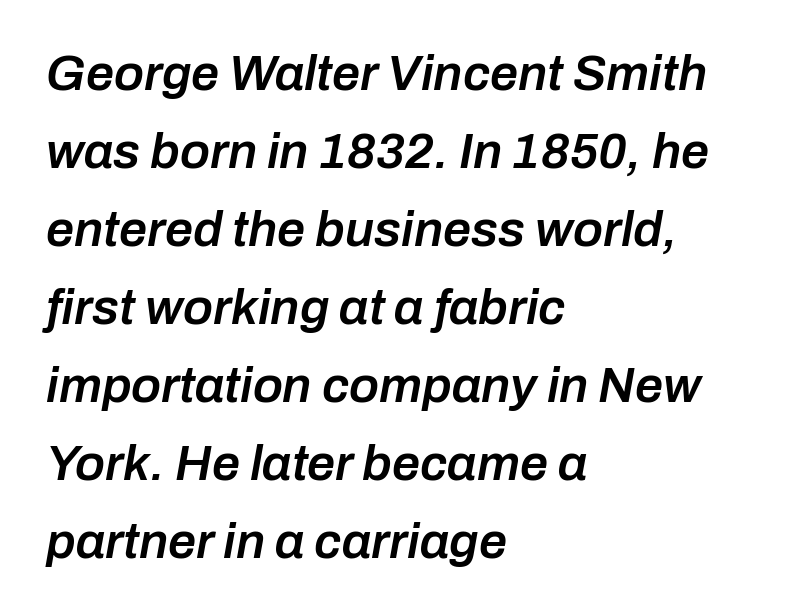
Q: Is the text bold? A: Semi-bold.
Q: Is the text italic (slanted)? A: Yes, it leans right by about 10 degrees.
Q: Is the text underlined? A: No.
Q: How is the paragraph aligned? A: Left-aligned.
Q: Is the spacing between letters normal or unusually wide? A: Normal.
Q: Is the spacing between lines tight, normal or loose? A: Normal.
Q: Width (condensed, normal, or wide)? A: Normal.
Q: Stroke contrast? A: Low.
Q: x-height? A: Medium.
Q: Monospaced? A: No.
